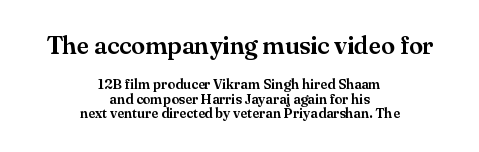
Q: Is the text italic (slanted)? A: No, it is upright.
Q: Is the text underlined? A: No.
Q: How is the paragraph aligned? A: Centered.
Q: Is the spacing between letters normal or unusually wide? A: Normal.
Q: Is the spacing between lines tight, normal or loose? A: Tight.
Q: Which block of text is set in a larger size, the first (top) or the second (bottom)? A: The first (top) one.
